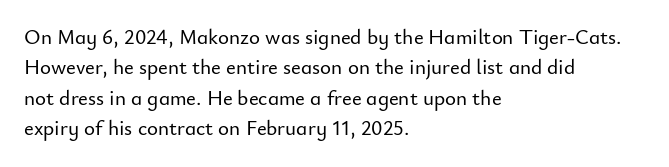
{"italic": "no", "underline": "no", "align": "left", "line_spacing": "normal", "line_spacing_ratio": 1.45, "letter_spacing": "normal", "letter_spacing_em": 0.0, "glyph_px": 21}
